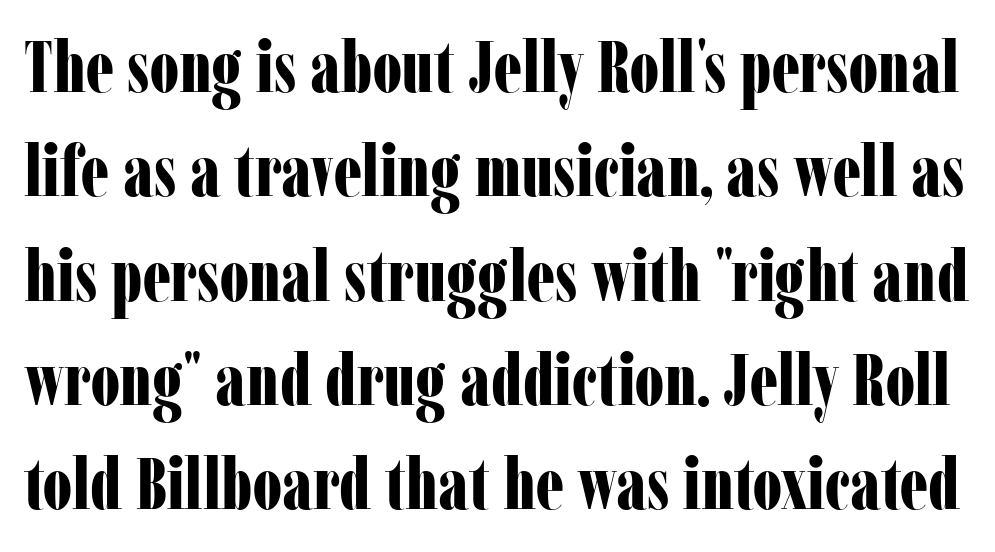
The image shows 71 px bold, condensed serif type, upright; set normal line spacing (1.47x), normal letter spacing, not underlined; low stroke contrast and a medium x-height.
